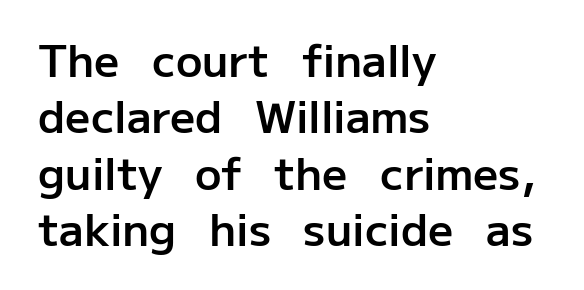
{"serif": "no", "italic": "no", "bold": "semi", "weight": "semibold", "width": "normal", "stroke_contrast": "low", "x_height": "medium", "monospaced": "no", "underline": "no", "align": "left", "line_spacing": "normal", "line_spacing_ratio": 1.28, "letter_spacing": "normal", "letter_spacing_em": 0.0, "glyph_px": 44}
